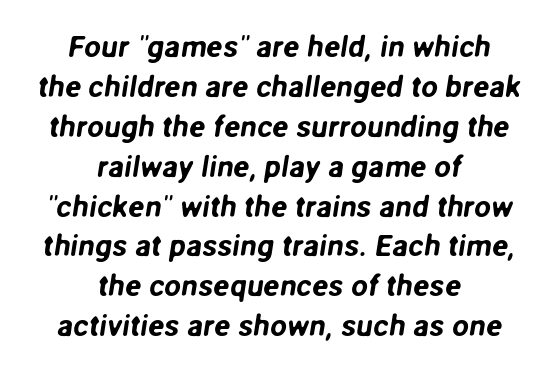
Q: Is the typeface a serif or a sans-serif typeface? A: Sans-serif.
Q: Is the text underlined? A: No.
Q: How is the paragraph aligned? A: Centered.
Q: Is the spacing between letters normal or unusually wide? A: Normal.
Q: Is the spacing between lines tight, normal or loose? A: Normal.
Q: Width (condensed, normal, or wide)? A: Normal.
Q: Stroke contrast? A: Low.
Q: x-height? A: Medium.
Q: Monospaced? A: No.
